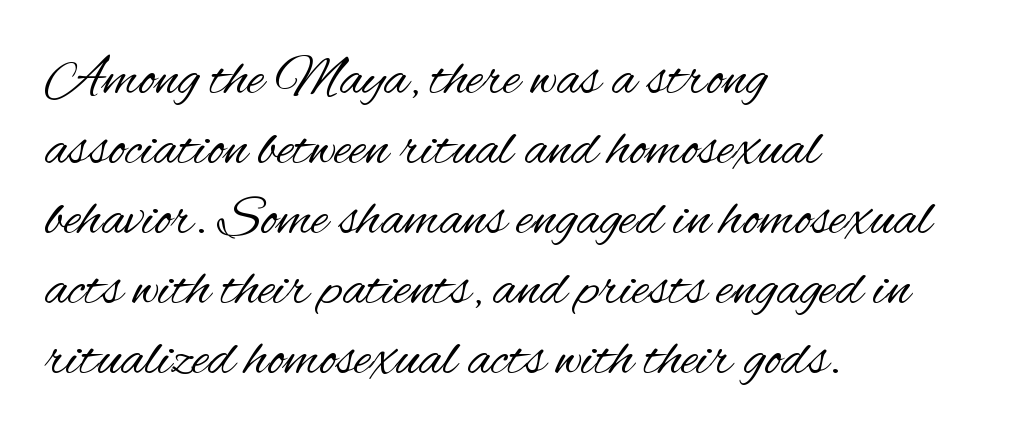
Q: Is the text bold? A: No.
Q: Is the text italic (slanted)? A: Yes.
Q: Is the typeface a serif or a sans-serif typeface? A: Sans-serif.
Q: Is the text underlined? A: No.
Q: How is the paragraph aligned? A: Left-aligned.
Q: Is the spacing between letters normal or unusually wide? A: Normal.
Q: Width (condensed, normal, or wide)? A: Condensed.
Q: Stroke contrast? A: Medium.
Q: x-height? A: Small.
Q: Monospaced? A: No.
